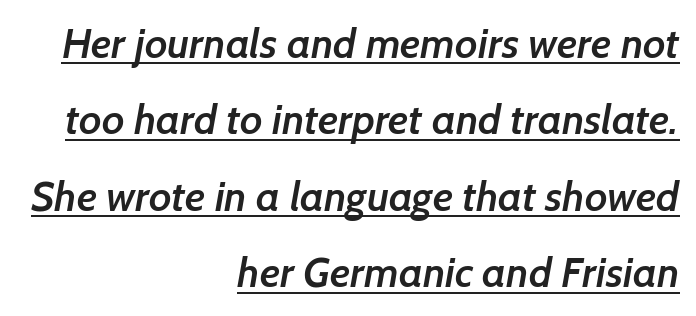
The image shows 42 px semibold sans-serif type; set right-aligned, line spacing 1.82x, normal letter spacing, underlined; low stroke contrast and a medium x-height.
